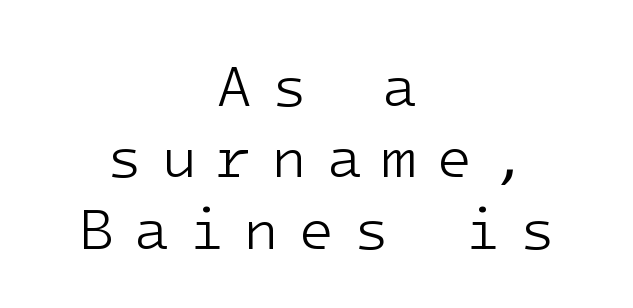
The image shows 59 px light sans-serif type, upright, monospaced; set centered, line spacing 1.21x, unusually wide letter spacing (+0.32 em), not underlined; low stroke contrast and a medium x-height.
